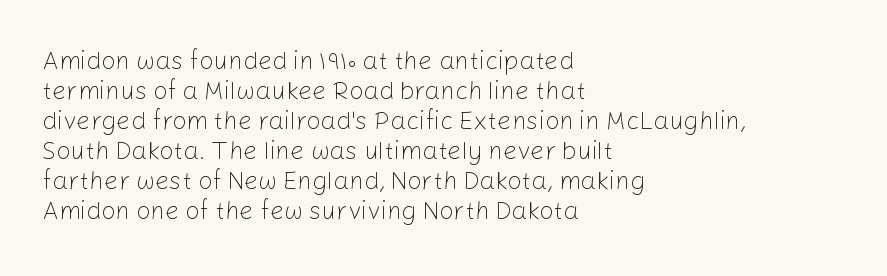
{"italic": "no", "bold": "no", "underline": "no", "align": "left", "line_spacing_ratio": 1.2, "letter_spacing": "normal", "letter_spacing_em": 0.0, "glyph_px": 25}
